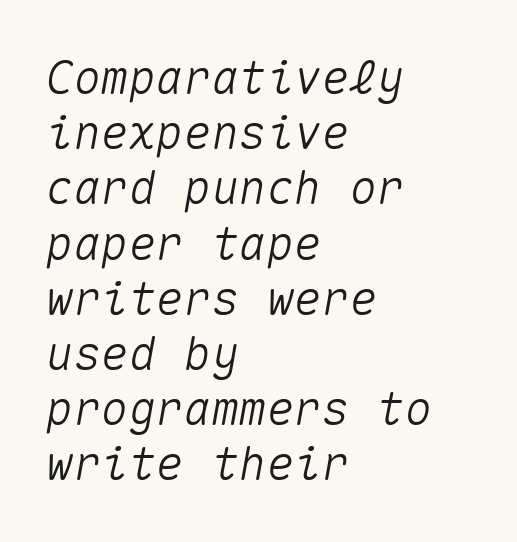
The image shows 46 px text type, italic (leaning right), monospaced; set left-aligned, line spacing 1.2x, normal letter spacing, not underlined; medium stroke contrast and a medium x-height.
